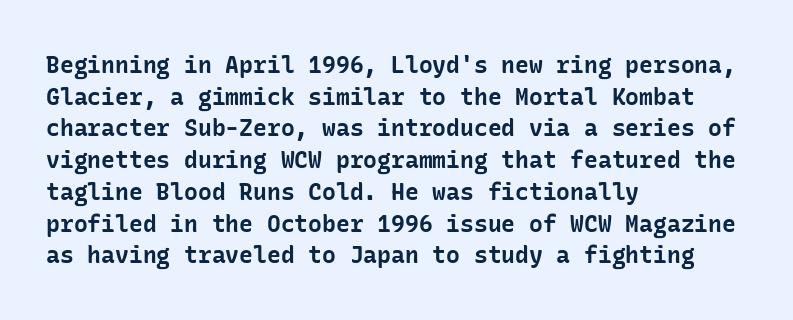
{"italic": "no", "bold": "yes", "underline": "no", "align": "left", "line_spacing": "normal", "line_spacing_ratio": 1.38, "letter_spacing": "normal", "letter_spacing_em": 0.0, "glyph_px": 23}
